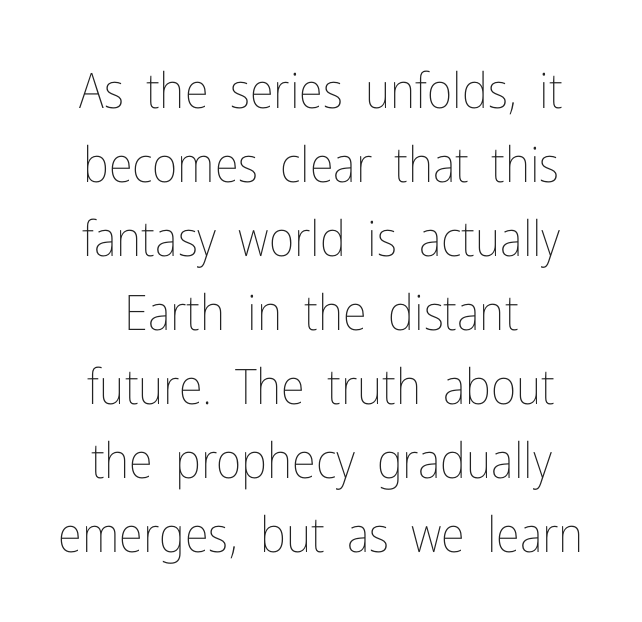
Q: Is the text bold? A: No.
Q: Is the text italic (slanted)? A: No, it is upright.
Q: Is the text underlined? A: No.
Q: Is the spacing between letters normal or unusually wide? A: Normal.
Q: Is the spacing between lines tight, normal or loose? A: Normal.
Q: Width (condensed, normal, or wide)? A: Condensed.
Q: Stroke contrast? A: Low.
Q: x-height? A: Medium.
Q: Monospaced? A: No.
